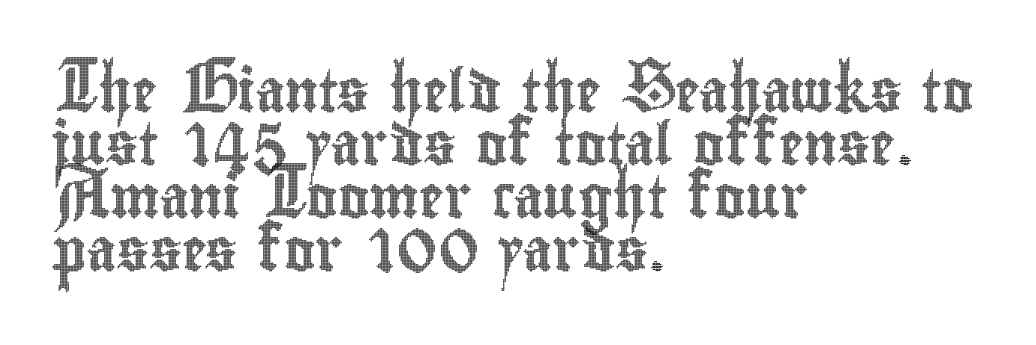
Q: Is the text italic (slanted)? A: No, it is upright.
Q: Is the text underlined? A: No.
Q: How is the paragraph aligned? A: Left-aligned.
Q: Is the spacing between letters normal or unusually wide? A: Normal.
Q: Is the spacing between lines tight, normal or loose? A: Normal.
Q: Width (condensed, normal, or wide)? A: Condensed.
Q: x-height? A: Small.
Q: Monospaced? A: No.
